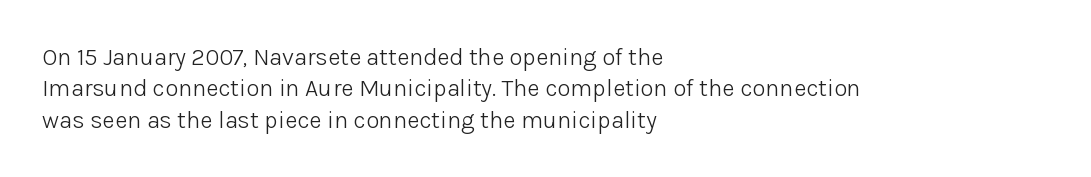
Q: Is the text bold? A: No.
Q: Is the text italic (slanted)? A: No, it is upright.
Q: Is the text underlined? A: No.
Q: How is the paragraph aligned? A: Left-aligned.
Q: Is the spacing between letters normal or unusually wide? A: Normal.
Q: Is the spacing between lines tight, normal or loose? A: Normal.
